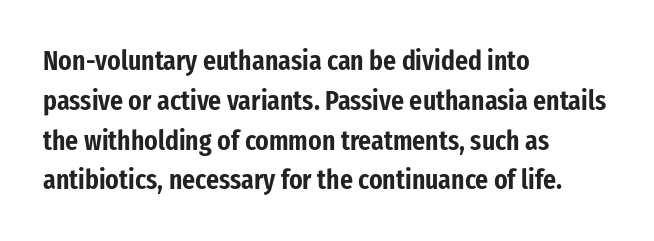
The image shows 28 px condensed sans-serif type, upright; set left-aligned, normal line spacing (1.42x), normal letter spacing, not underlined; low stroke contrast and a medium x-height.
